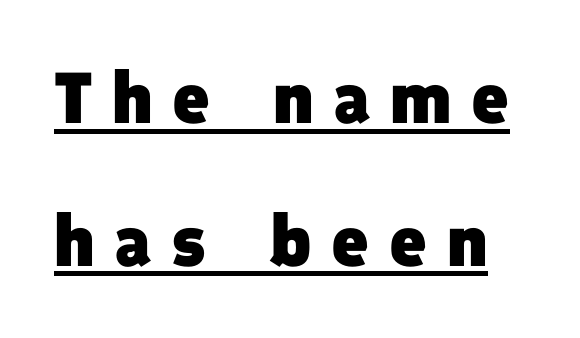
The image shows 72 px heavy sans-serif type; set loose line spacing (1.98x), unusually wide letter spacing (+0.27 em), underlined; low stroke contrast and a medium x-height.
